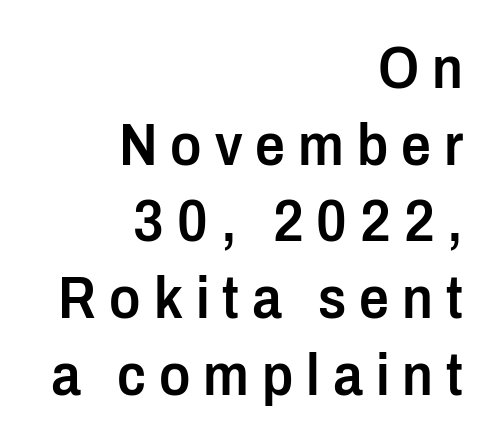
{"serif": "no", "italic": "no", "bold": "semi", "weight": "semibold", "width": "condensed", "stroke_contrast": "low", "x_height": "medium", "monospaced": "no", "underline": "no", "align": "right", "line_spacing": "normal", "line_spacing_ratio": 1.3, "letter_spacing": "wide", "letter_spacing_em": 0.22, "glyph_px": 59}
